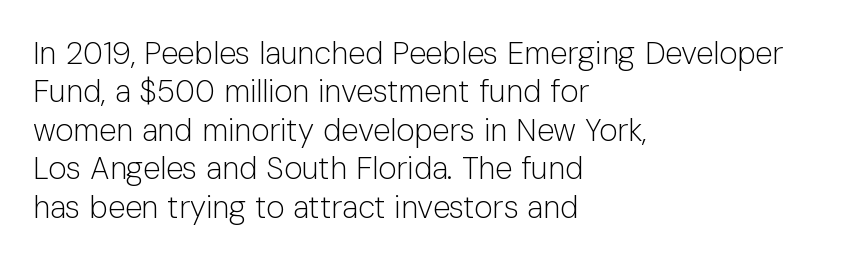
Q: Is the text bold? A: No.
Q: Is the text italic (slanted)? A: No, it is upright.
Q: Is the typeface a serif or a sans-serif typeface? A: Sans-serif.
Q: Is the text underlined? A: No.
Q: How is the paragraph aligned? A: Left-aligned.
Q: Is the spacing between letters normal or unusually wide? A: Normal.
Q: Width (condensed, normal, or wide)? A: Normal.
Q: Stroke contrast? A: Low.
Q: x-height? A: Medium.
Q: Monospaced? A: No.
